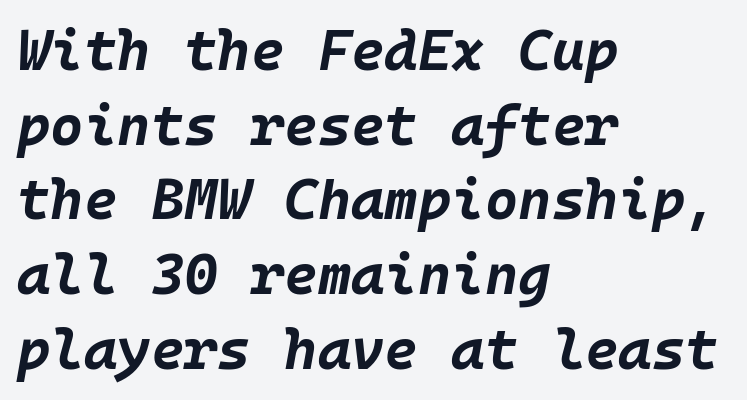
Q: Is the text bold? A: Yes.
Q: Is the text italic (slanted)? A: Yes, it leans right by about 10 degrees.
Q: Is the text underlined? A: No.
Q: How is the paragraph aligned? A: Left-aligned.
Q: Is the spacing between letters normal or unusually wide? A: Normal.
Q: Is the spacing between lines tight, normal or loose? A: Normal.
Q: Width (condensed, normal, or wide)? A: Normal.
Q: Stroke contrast? A: Low.
Q: x-height? A: Large.
